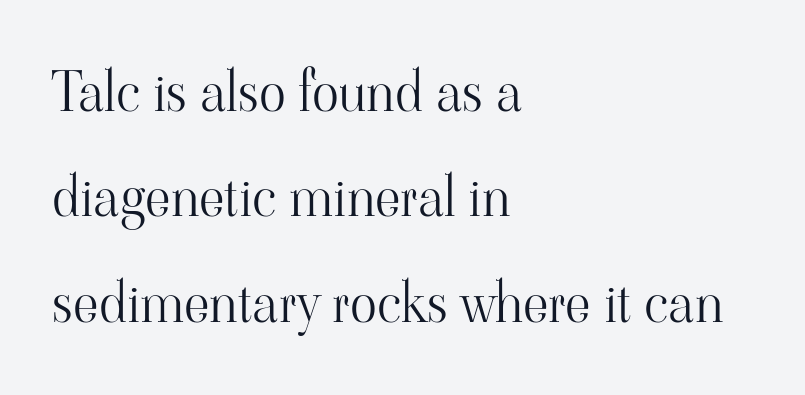
Q: Is the text bold? A: No.
Q: Is the text italic (slanted)? A: No, it is upright.
Q: Is the typeface a serif or a sans-serif typeface? A: Serif.
Q: Is the text underlined? A: No.
Q: How is the paragraph aligned? A: Left-aligned.
Q: Is the spacing between letters normal or unusually wide? A: Normal.
Q: Width (condensed, normal, or wide)? A: Normal.
Q: Stroke contrast? A: High.
Q: x-height? A: Small.
Q: Monospaced? A: No.
